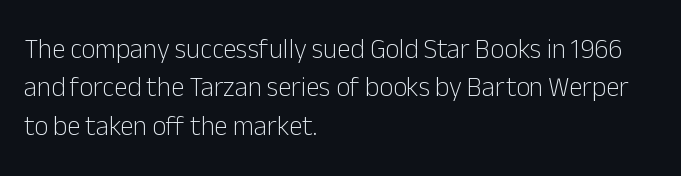
Every row of glyphs begins at an identical x-position on the left. A roman cut, with each character standing at attention. Does the leading feel generous? No, just average. The tracking reads as untouched default to a designer's eye.
